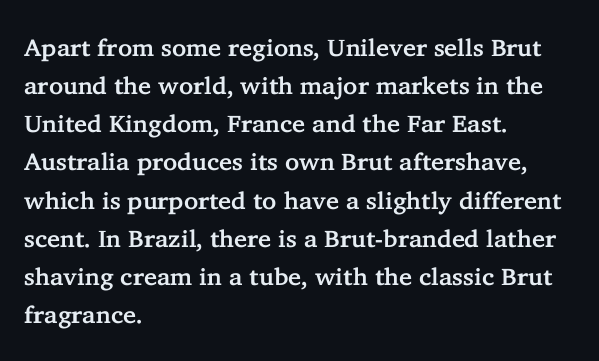
Q: Is the text italic (slanted)? A: No, it is upright.
Q: Is the text underlined? A: No.
Q: How is the paragraph aligned? A: Left-aligned.
Q: Is the spacing between letters normal or unusually wide? A: Normal.
Q: Is the spacing between lines tight, normal or loose? A: Normal.
